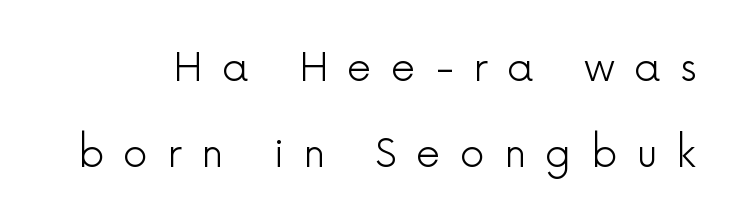
Stems here are at most as thick as an everyday book face. The lettering stays uniformly vertical, giving the passage a roman look. Note the varied advance widths — an 'i' is clearly narrower than an 'm'. Letterform terminals end flat and unadorned throughout the passage.
